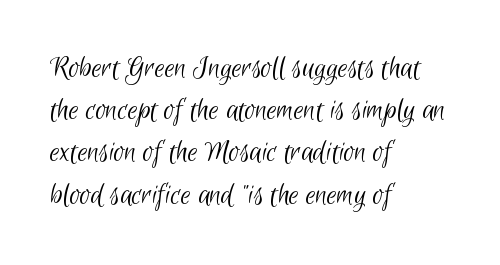
{"serif": "no", "bold": "no", "weight": "light", "width": "condensed", "stroke_contrast": "low", "x_height": "small", "monospaced": "no", "underline": "no", "align": "left", "line_spacing": "normal", "line_spacing_ratio": 1.32, "letter_spacing": "normal", "letter_spacing_em": 0.0, "glyph_px": 32}
